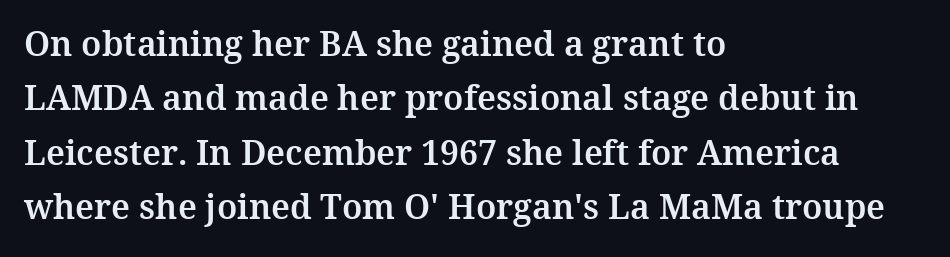
{"serif": "yes", "italic": "no", "width": "normal", "stroke_contrast": "medium", "x_height": "medium", "monospaced": "no", "underline": "no", "align": "left", "line_spacing": "normal", "line_spacing_ratio": 1.6, "letter_spacing": "normal", "letter_spacing_em": 0.0, "glyph_px": 34}
